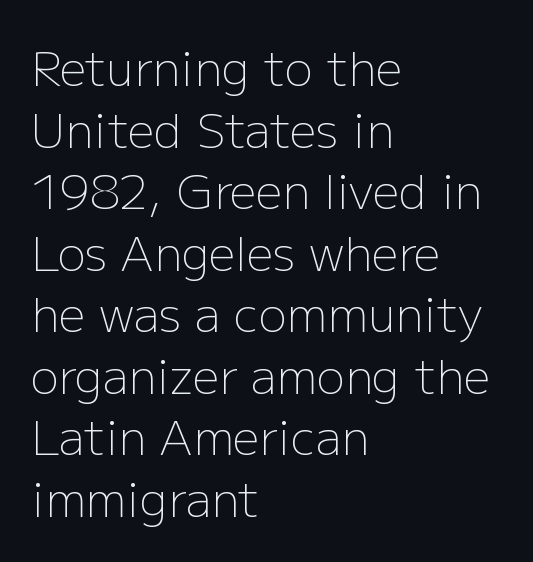
The image shows 47 px light sans-serif type, upright; set left-aligned, normal line spacing (1.31x), normal letter spacing, not underlined; low stroke contrast and a medium x-height.
